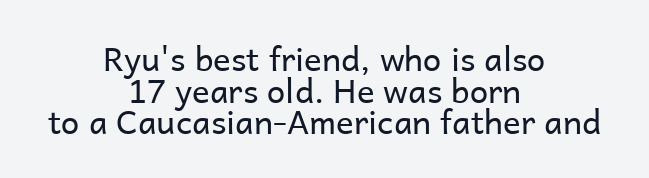
{"serif": "no", "italic": "no", "bold": "no", "weight": "regular", "width": "normal", "stroke_contrast": "low", "x_height": "medium", "monospaced": "no", "underline": "no", "align": "center", "line_spacing": "tight", "line_spacing_ratio": 0.96, "letter_spacing": "normal", "letter_spacing_em": 0.0, "glyph_px": 33}
